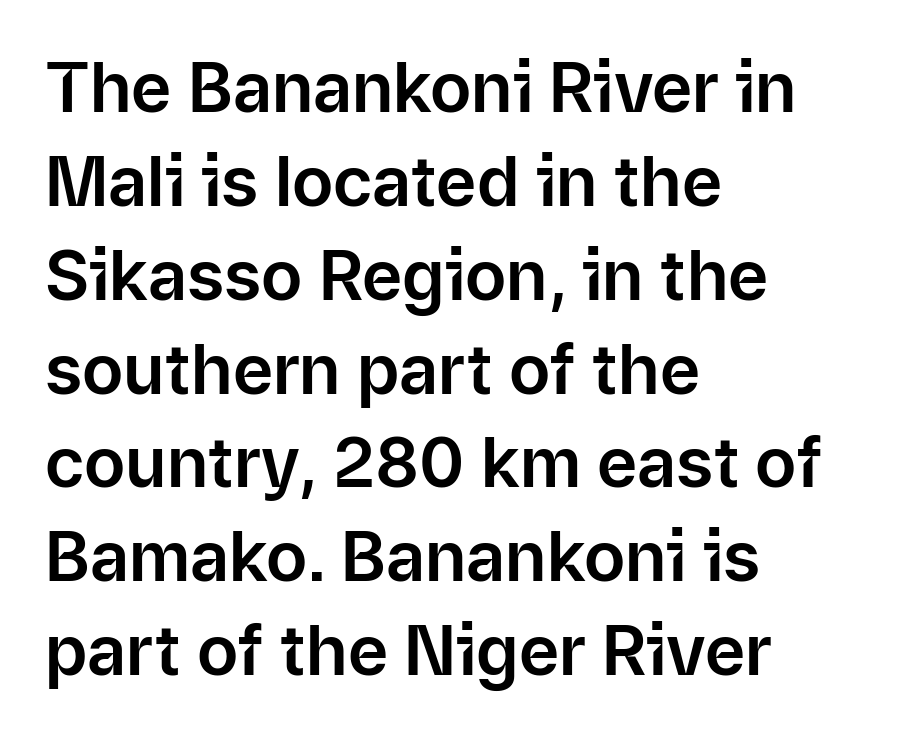
The image shows 69 px sans-serif type, upright; set left-aligned, normal line spacing (1.36x), normal letter spacing, not underlined; low stroke contrast and a medium x-height.
